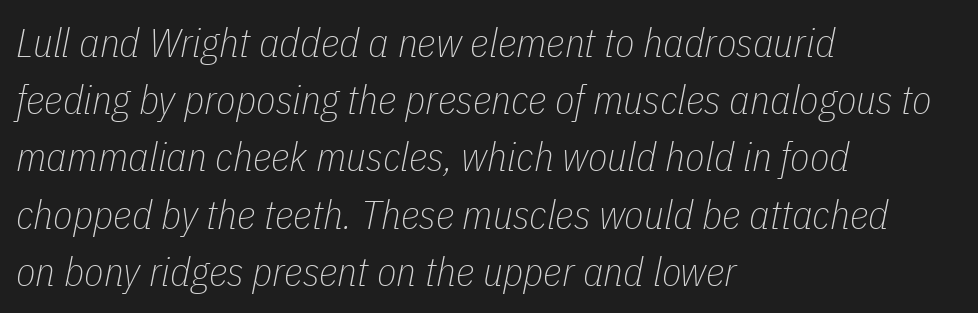
An italicized treatment has been applied to the whole sample. Short note: letters normally spaced. Spacing verdict: proportional, widths tailored to each character. Stems here are at most as thick as an everyday book face. The baseline area is clear.
